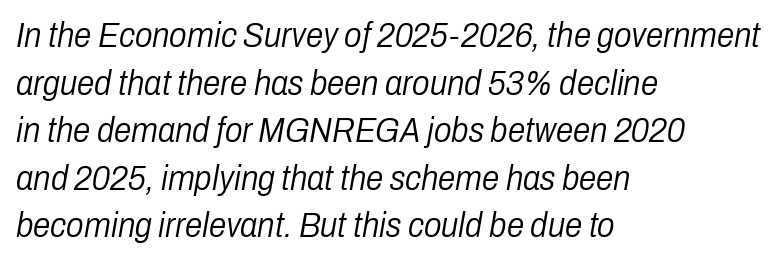
{"italic": "yes", "lean": "right", "slant_degrees": 10, "bold": "no", "weight": "light", "width": "condensed", "stroke_contrast": "low", "x_height": "medium", "monospaced": "no", "underline": "no", "align": "left", "line_spacing": "normal", "line_spacing_ratio": 1.36, "letter_spacing": "normal", "letter_spacing_em": 0.0, "glyph_px": 35}
